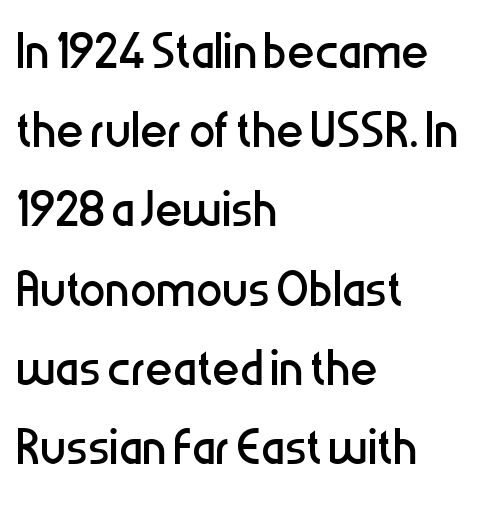
Posture: straight, roman, zero tilt. Looks like regular typesetting: each glyph gets only the width it needs. Every row of glyphs begins at an identical x-position on the left. The rendering keeps characters at their native spacing.
